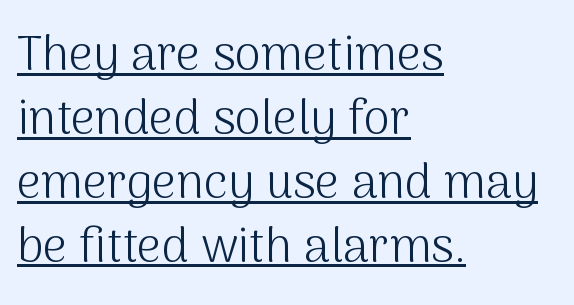
{"serif": "no", "italic": "no", "bold": "no", "weight": "light", "width": "normal", "stroke_contrast": "medium", "x_height": "medium", "monospaced": "no", "underline": "yes", "align": "left", "line_spacing": "normal", "line_spacing_ratio": 1.33, "letter_spacing": "normal", "letter_spacing_em": 0.0, "glyph_px": 48}
